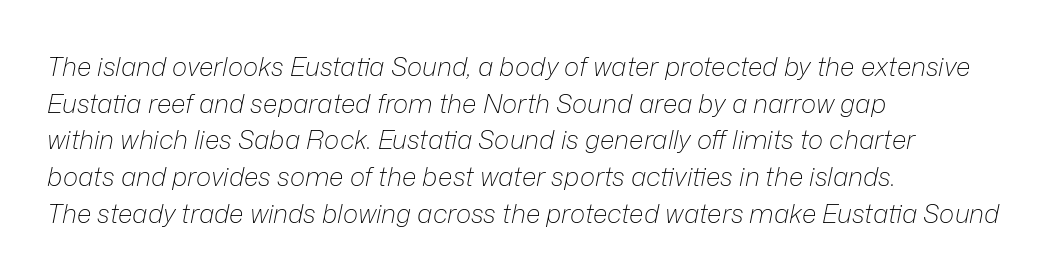
The image shows 26 px text type, italic (leaning right); set left-aligned, normal line spacing (1.41x), normal letter spacing, not underlined.
